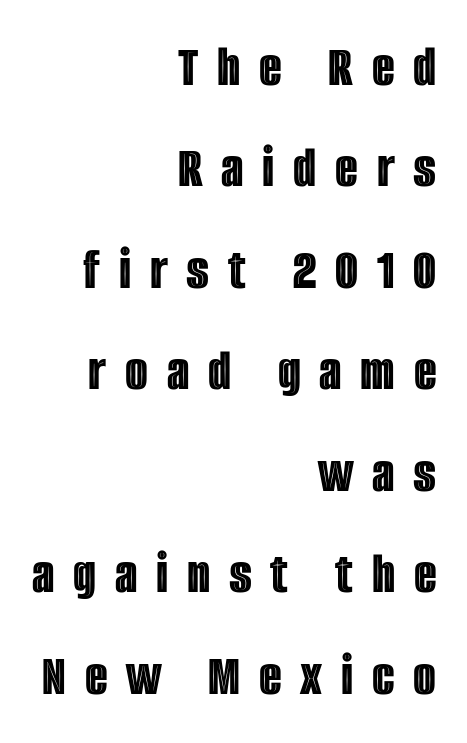
Q: Is the text italic (slanted)? A: No, it is upright.
Q: Is the text underlined? A: No.
Q: How is the paragraph aligned? A: Right-aligned.
Q: Is the spacing between letters normal or unusually wide? A: Unusually wide.
Q: Width (condensed, normal, or wide)? A: Condensed.
Q: x-height? A: Large.
Q: Monospaced? A: No.
